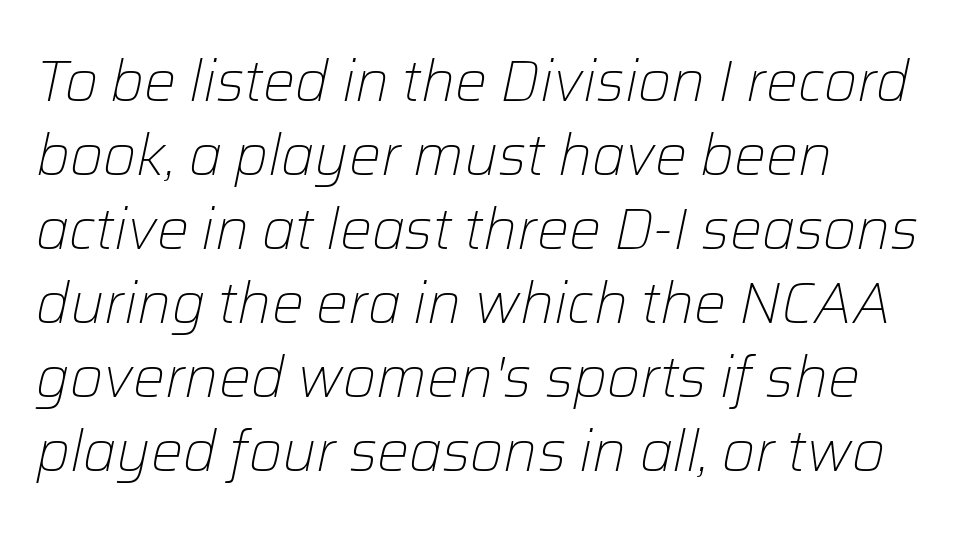
Q: Is the text bold? A: No.
Q: Is the text italic (slanted)? A: Yes, it leans right by about 12 degrees.
Q: Is the text underlined? A: No.
Q: How is the paragraph aligned? A: Left-aligned.
Q: Is the spacing between letters normal or unusually wide? A: Normal.
Q: Is the spacing between lines tight, normal or loose? A: Normal.
Q: Width (condensed, normal, or wide)? A: Normal.
Q: Stroke contrast? A: Low.
Q: x-height? A: Medium.
Q: Monospaced? A: No.
